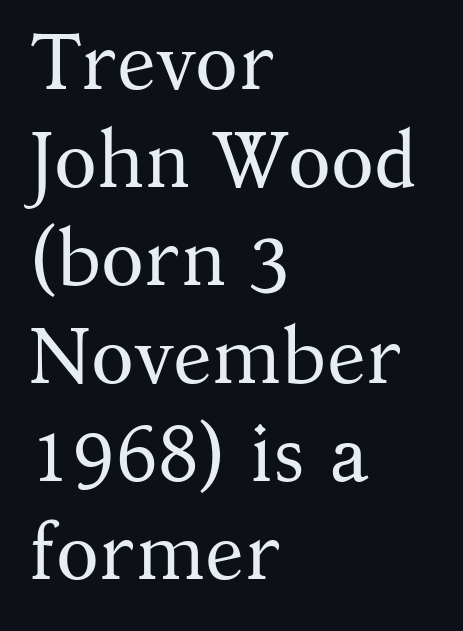
{"serif": "yes", "italic": "no", "bold": "no", "weight": "regular", "width": "normal", "stroke_contrast": "medium", "x_height": "medium", "monospaced": "no", "underline": "no", "align": "left", "line_spacing_ratio": 1.24, "letter_spacing": "normal", "letter_spacing_em": 0.0, "glyph_px": 79}
